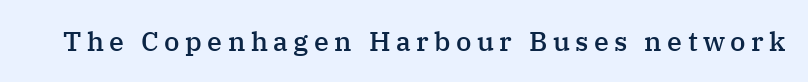
Q: Is the text bold? A: Semi-bold.
Q: Is the text italic (slanted)? A: No, it is upright.
Q: Is the text underlined? A: No.
Q: Is the spacing between letters normal or unusually wide? A: Unusually wide.
